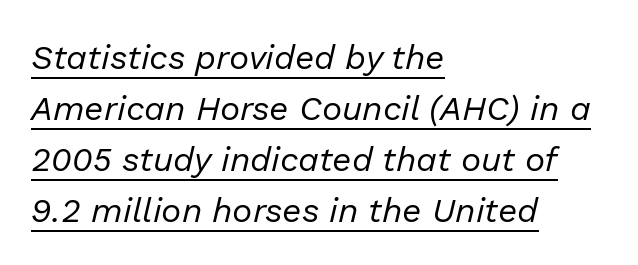
The image shows 34 px regular-weight type, italic (leaning right); set left-aligned, normal line spacing (1.5x), normal letter spacing, underlined; low stroke contrast and a medium x-height.
